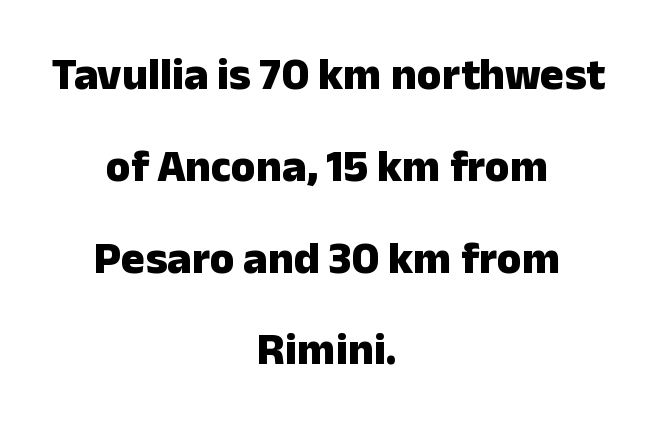
Summary of vertical rhythm: relaxed, with wide interline spacing. Bold? Absolutely — the strokes are thick and heavy. Does the type have serifs? No, each stem ends abruptly. Do the characters align in a grid? No, the font is proportional. Unmarked baselines from the first word to the last. What stands out about the letter spacing? Nothing — it is the standard amount.
